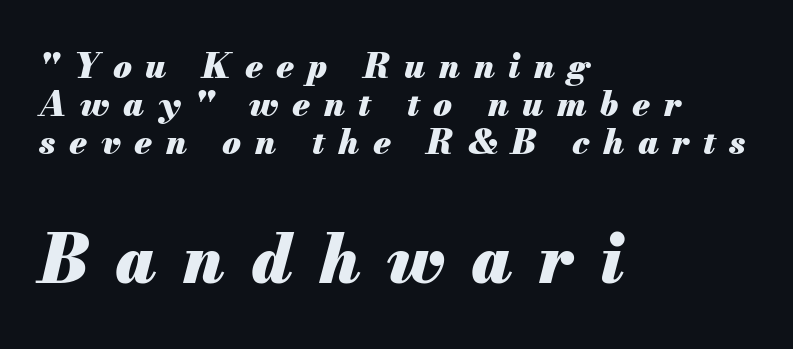
Q: Is the text bold? A: Yes.
Q: Is the text italic (slanted)? A: Yes, it leans right by about 13 degrees.
Q: Is the text underlined? A: No.
Q: How is the paragraph aligned? A: Left-aligned.
Q: Is the spacing between letters normal or unusually wide? A: Unusually wide.
Q: Is the spacing between lines tight, normal or loose? A: Tight.
Q: Which block of text is set in a larger size, the first (top) or the second (bottom)? A: The second (bottom) one.
Q: Width (condensed, normal, or wide)? A: Normal.
Q: Stroke contrast? A: Medium.
Q: x-height? A: Small.
Q: Monospaced? A: No.
